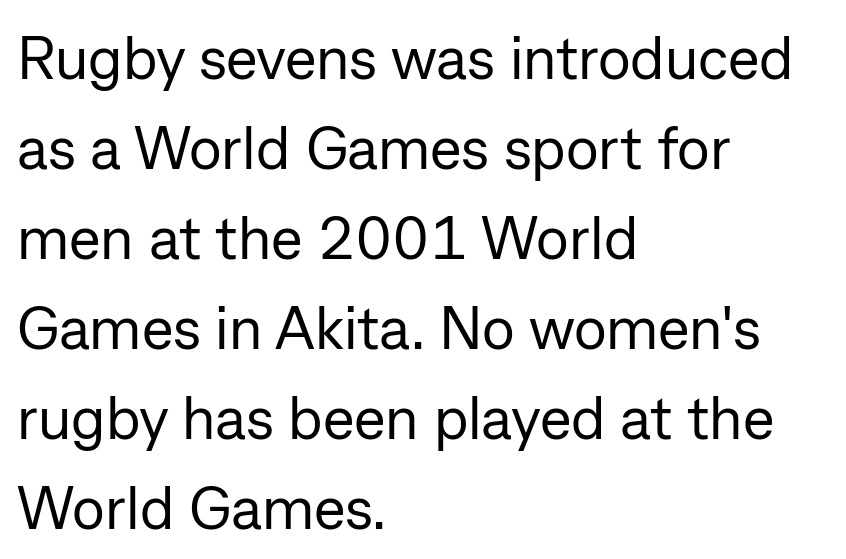
{"serif": "no", "italic": "no", "bold": "no", "weight": "regular", "width": "normal", "stroke_contrast": "low", "x_height": "medium", "monospaced": "no", "underline": "no", "align": "left", "line_spacing": "normal", "line_spacing_ratio": 1.5, "letter_spacing": "normal", "letter_spacing_em": 0.0, "glyph_px": 60}
